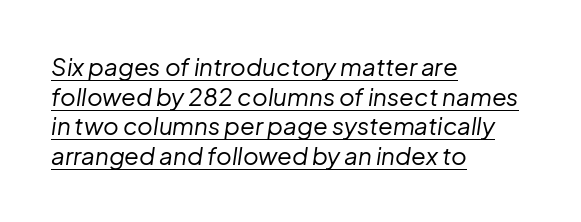
Every character sits at an angle, as italics do. A typographer would call this underscored text. Left-aligned paragraph, ragged on the right. Spacing between characters is what you'd get straight out of the box.
